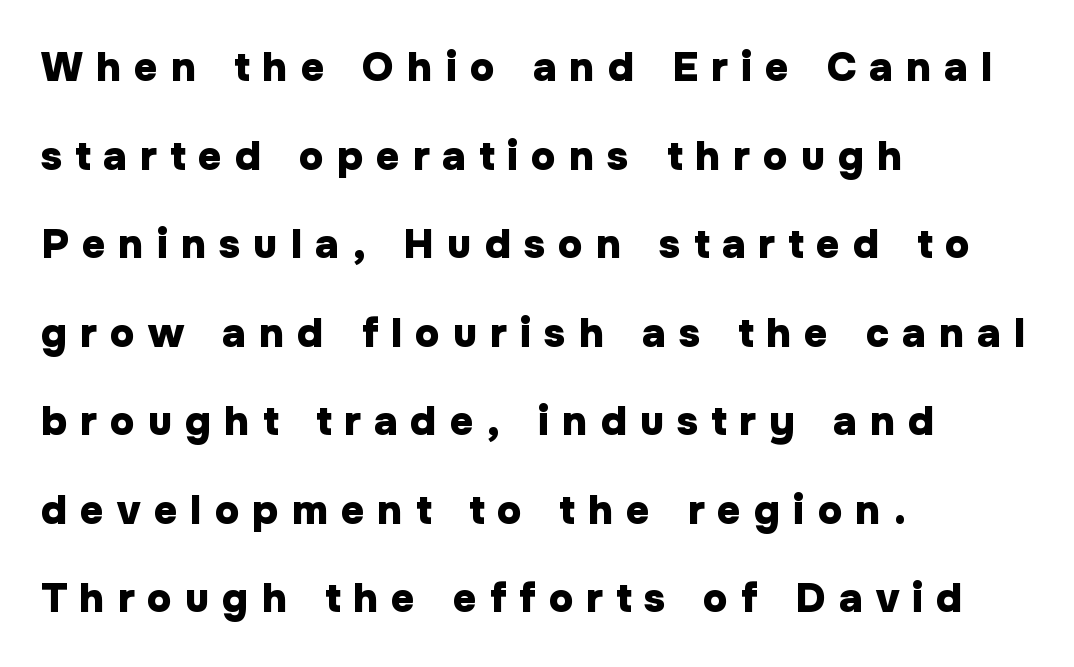
I'd call this a sans setting — the letters go barefoot. A student would call this left alignment; a typographer would say flush left, rag right. Leading: increased. Caption: bold face, heavy strokes. Here the designer chose a conventional face with non-uniform glyph widths.
